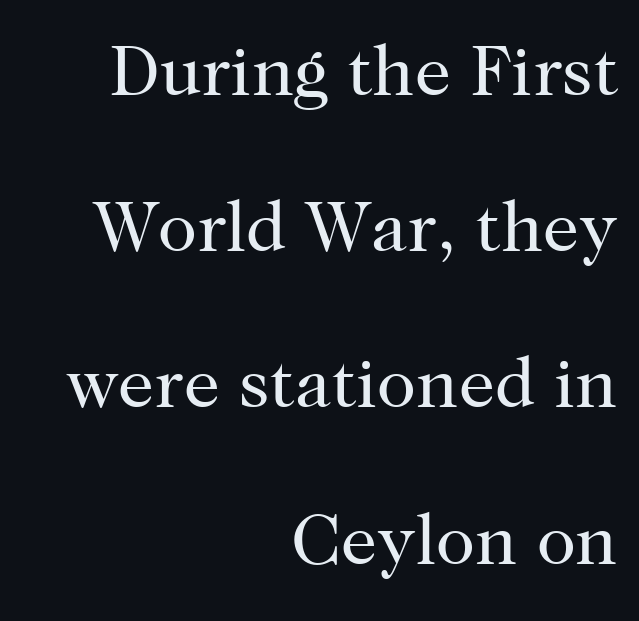
Q: Is the text bold? A: No.
Q: Is the text italic (slanted)? A: No, it is upright.
Q: Is the typeface a serif or a sans-serif typeface? A: Serif.
Q: Is the text underlined? A: No.
Q: How is the paragraph aligned? A: Right-aligned.
Q: Is the spacing between letters normal or unusually wide? A: Normal.
Q: Is the spacing between lines tight, normal or loose? A: Loose.
Q: Width (condensed, normal, or wide)? A: Normal.
Q: Stroke contrast? A: High.
Q: x-height? A: Medium.
Q: Monospaced? A: No.
